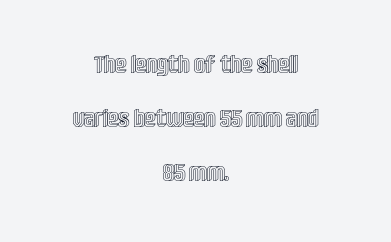
Q: Is the text italic (slanted)? A: No, it is upright.
Q: Is the text underlined? A: No.
Q: How is the paragraph aligned? A: Centered.
Q: Is the spacing between letters normal or unusually wide? A: Normal.
Q: Is the spacing between lines tight, normal or loose? A: Loose.
